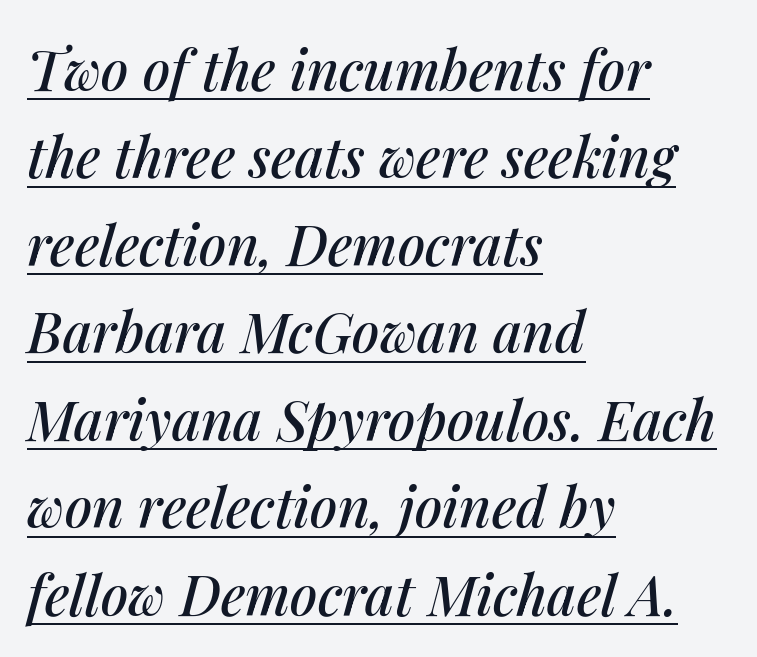
{"italic": "yes", "lean": "right", "slant_degrees": 14, "width": "normal", "stroke_contrast": "medium", "x_height": "medium", "monospaced": "no", "underline": "yes", "align": "left", "line_spacing": "normal", "line_spacing_ratio": 1.59, "letter_spacing": "normal", "letter_spacing_em": 0.0, "glyph_px": 55}
